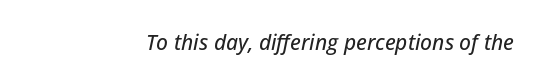
A clean baseline with only descenders dipping below it. Is the letter spacing exaggerated? No — it looks like the ordinary default. Quick note: italic.
